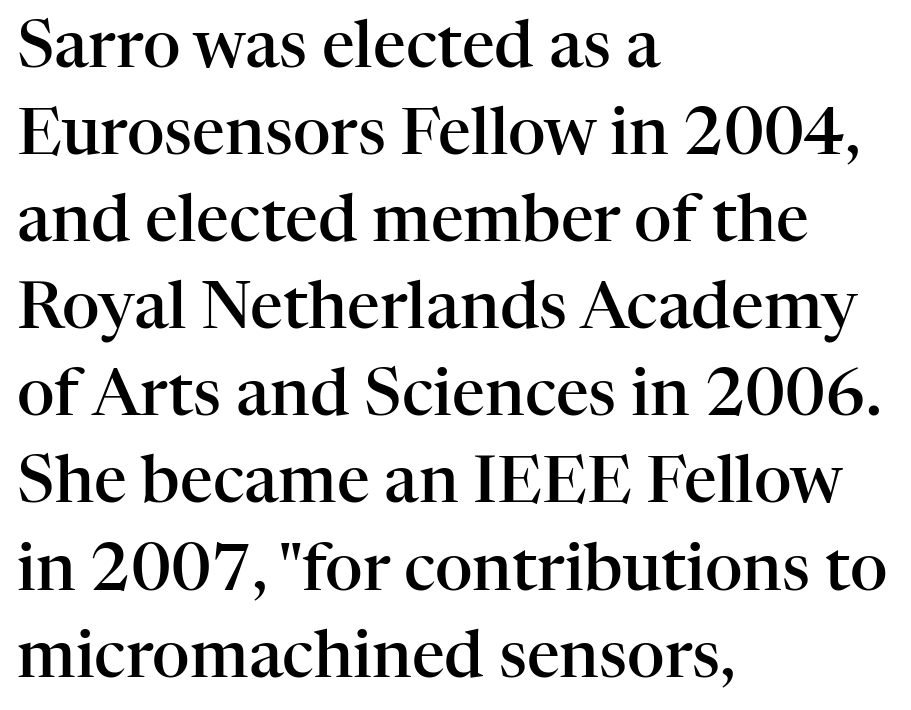
Q: Is the text bold? A: Semi-bold.
Q: Is the text italic (slanted)? A: No, it is upright.
Q: Is the typeface a serif or a sans-serif typeface? A: Serif.
Q: Is the text underlined? A: No.
Q: How is the paragraph aligned? A: Left-aligned.
Q: Is the spacing between letters normal or unusually wide? A: Normal.
Q: Is the spacing between lines tight, normal or loose? A: Normal.
Q: Width (condensed, normal, or wide)? A: Normal.
Q: Stroke contrast? A: High.
Q: x-height? A: Medium.
Q: Monospaced? A: No.
